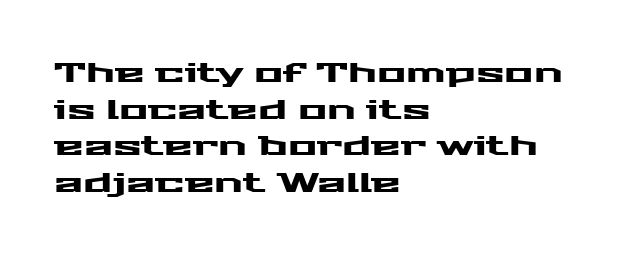
Alignment: flush left. The lettering stays uniformly vertical, giving the passage a roman look. The block of text has a typical density, with ordinary space between rows. Beneath every word, the page is bare. Compared with typical body copy, the letter spacing here is the same.
